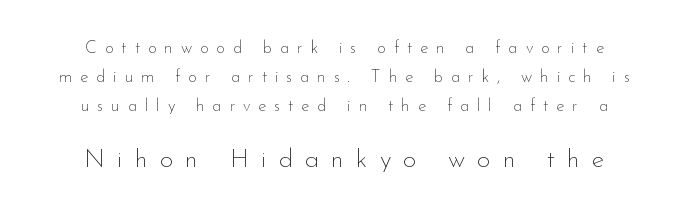
The line texture is sparse and dotted thanks to wide tracking. Size hierarchy here favors the trailing block over the leading one. The foot of each line stays bare and open. Each stroke keeps to a modest, everyday thickness or less. Each new line begins a customary step beneath the previous one. Do the letters lean? They stand straight.
